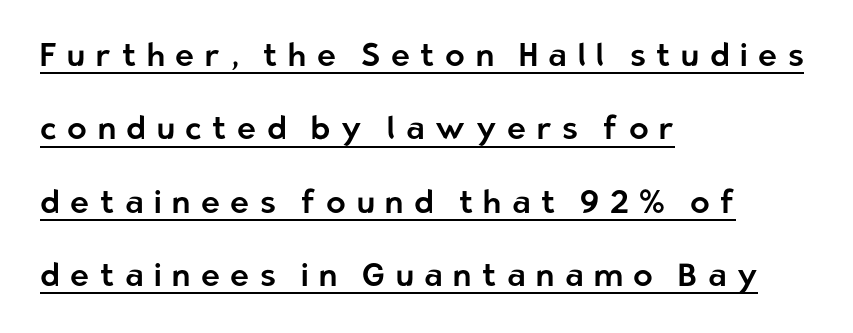
Notice the wide empty band between every row — that's loose leading. Think of a printed novel: that variable character pitch is what you see here. The tracking reads as deliberately expanded to a designer's eye. Where is the straight margin? On the left. Quick note: underline on. The glyphs in this specimen are sans serif.
